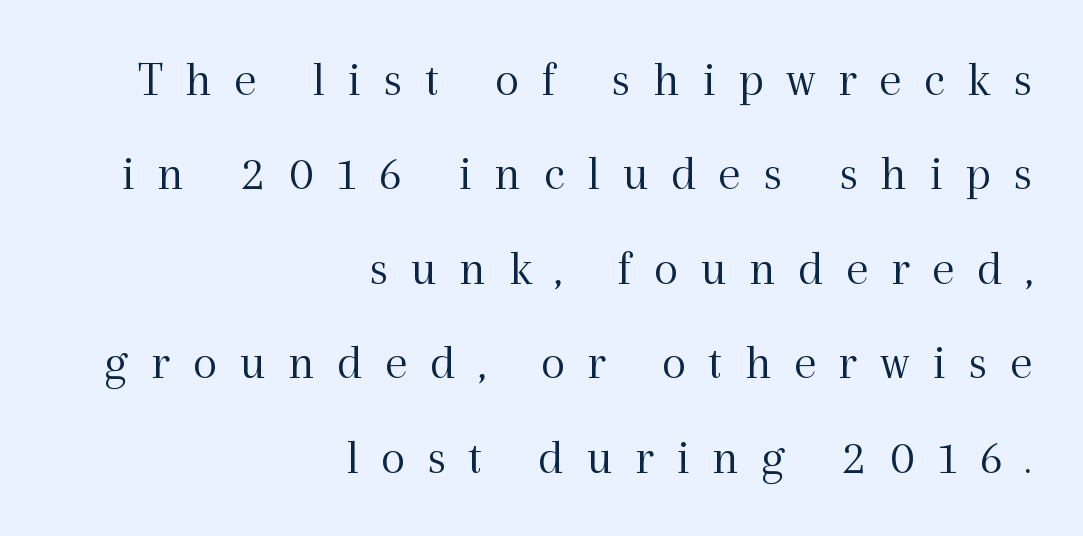
The image shows 50 px light serif type, upright; set right-aligned, line spacing 1.89x, unusually wide letter spacing (+0.45 em), not underlined; a medium x-height.
